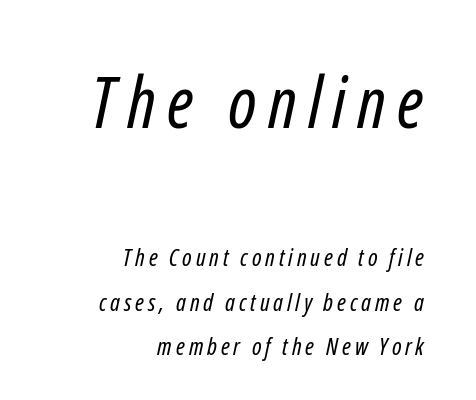
The ragged edge is on the left, which tells us the setting is flush right. The words here are not underlined. The passage shown is typeset with a sans-serif family. Think of a printed novel: that variable character pitch is what you see here. Vertical stems look standard width or narrower in stroke. Does the bottom block carry the larger type? No, the top block does.
